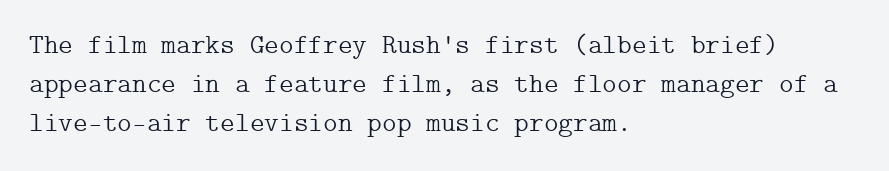
Q: Is the text bold? A: No.
Q: Is the text italic (slanted)? A: No, it is upright.
Q: Is the typeface a serif or a sans-serif typeface? A: Serif.
Q: Is the text underlined? A: No.
Q: How is the paragraph aligned? A: Left-aligned.
Q: Is the spacing between letters normal or unusually wide? A: Normal.
Q: Is the spacing between lines tight, normal or loose? A: Normal.
Q: Width (condensed, normal, or wide)? A: Normal.
Q: Stroke contrast? A: Low.
Q: x-height? A: Medium.
